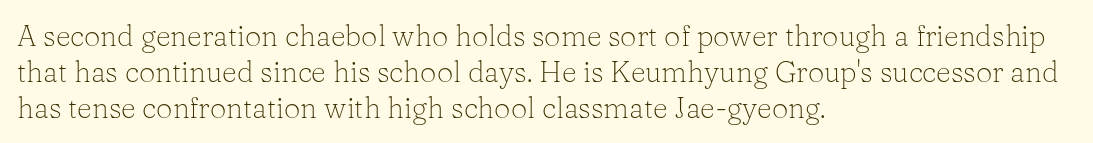
Teacher's note: observe the even left margin — that is flush-left alignment. Look at the tracking — it's just the regular setting, nothing added. Heaviness? Minimal to ordinary, like unemphasized prose. The passage shown is typed in a proportional face where columns would drift.
